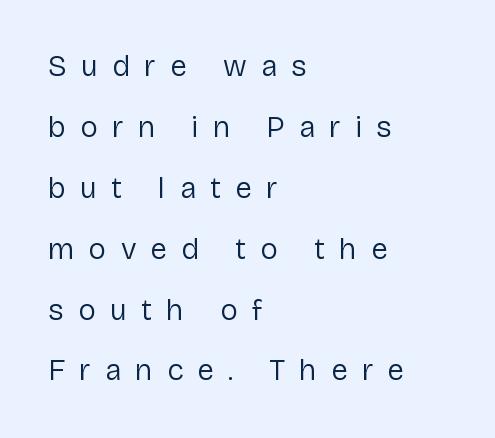
These lines were composed using upright roman letters. The setting favours the left margin, as ordinary paragraphs usually do. If you measured baseline to baseline, you'd find a long distance. No feet cap the strokes, marking this as sans-serif type. The strip under each line holds only bare page.
